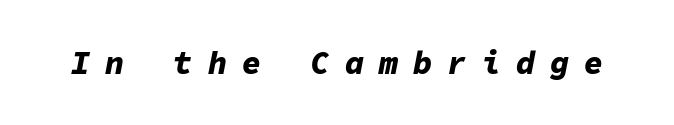
Summary of weight: heavy, a full bold. The text carries the slant typical of an italic or oblique font. A typesetter would call this monospace, since all characters share one set width. Each word looks stretched out because of the extra space between its letters. Anything drawn beneath the words? Only blank space.
